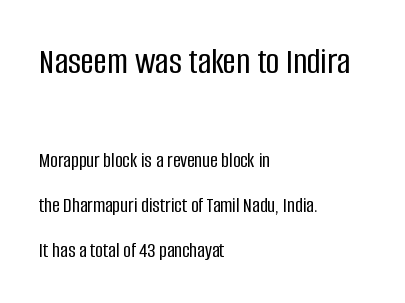
{"serif": "no", "italic": "no", "width": "condensed", "stroke_contrast": "low", "x_height": "large", "monospaced": "no", "underline": "no", "align": "left", "line_spacing": "loose", "line_spacing_ratio": 2.14, "letter_spacing": "normal", "letter_spacing_em": 0.0, "larger_block": "first", "size_ratio": 1.76, "glyph_px": 37}
